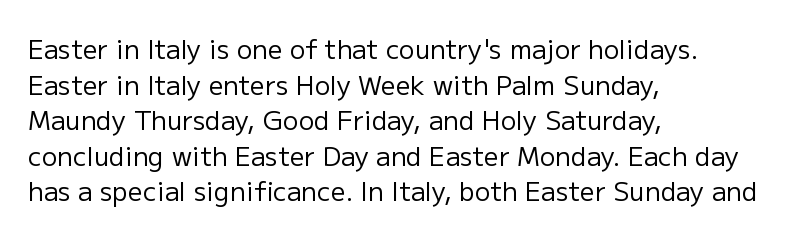
{"italic": "no", "bold": "no", "underline": "no", "align": "left", "line_spacing": "normal", "line_spacing_ratio": 1.37, "letter_spacing": "normal", "letter_spacing_em": 0.0, "glyph_px": 26}
